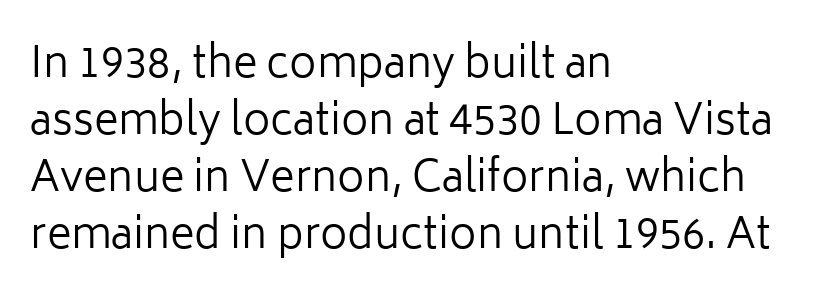
Q: Is the text bold? A: No.
Q: Is the text italic (slanted)? A: No, it is upright.
Q: Is the typeface a serif or a sans-serif typeface? A: Sans-serif.
Q: Is the text underlined? A: No.
Q: How is the paragraph aligned? A: Left-aligned.
Q: Is the spacing between letters normal or unusually wide? A: Normal.
Q: Is the spacing between lines tight, normal or loose? A: Normal.
Q: Width (condensed, normal, or wide)? A: Normal.
Q: Stroke contrast? A: Low.
Q: x-height? A: Medium.
Q: Monospaced? A: No.
